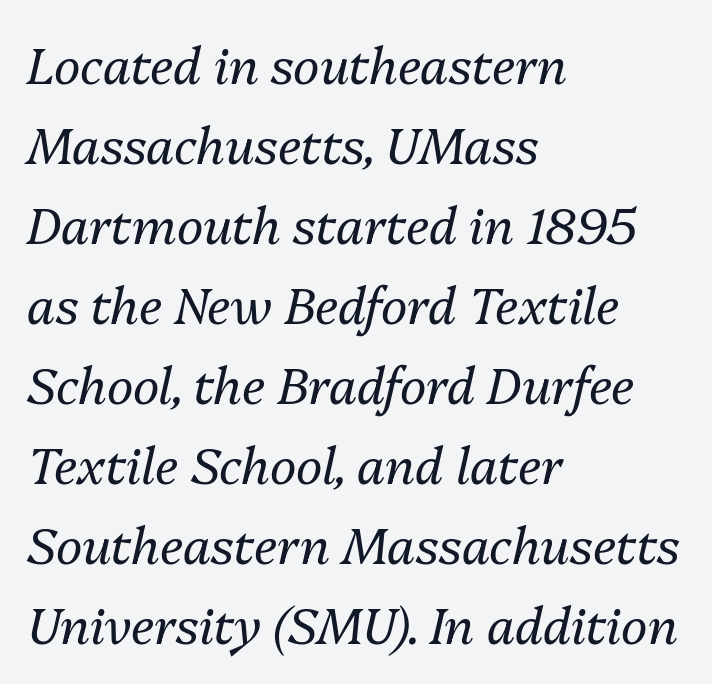
{"italic": "yes", "lean": "right", "slant_degrees": 13, "bold": "no", "weight": "regular", "width": "normal", "stroke_contrast": "medium", "x_height": "medium", "monospaced": "no", "underline": "no", "align": "left", "line_spacing": "normal", "line_spacing_ratio": 1.6, "letter_spacing": "normal", "letter_spacing_em": 0.0, "glyph_px": 50}
